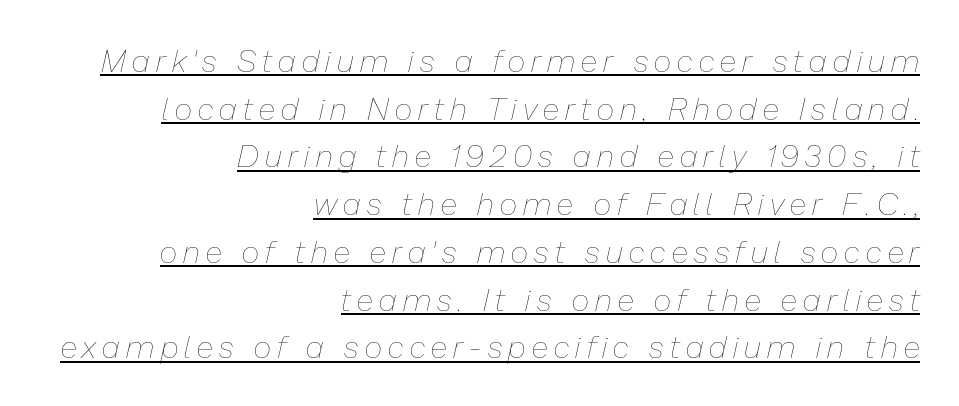
Caption: multi-line text, flush right, ragged left. Loose tracking; the words dissolve into strings of separated letters. The face used here is proportionally spaced, like ordinary book or web type. Each new line begins a customary step beneath the previous one. When letters slant like this, we call the style italic.
